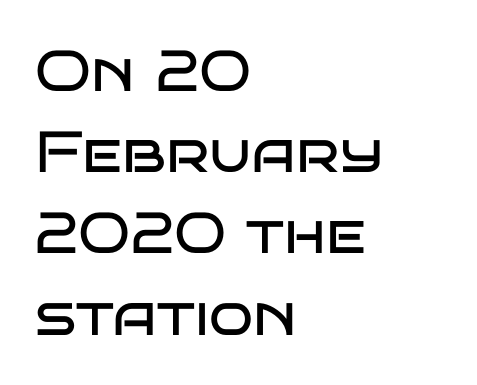
The image shows 58 px regular-weight, wide sans-serif type, upright; set left-aligned, normal line spacing (1.4x), normal letter spacing, not underlined; low stroke contrast and a large x-height.
